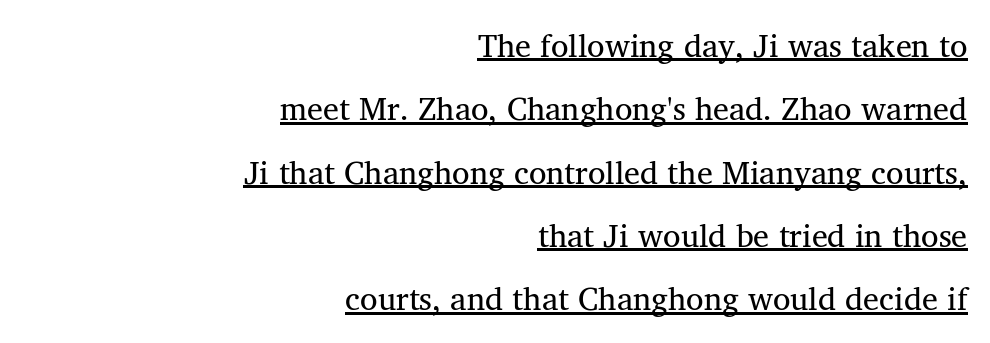
Q: Is the text bold? A: No.
Q: Is the text italic (slanted)? A: No, it is upright.
Q: Is the typeface a serif or a sans-serif typeface? A: Serif.
Q: Is the text underlined? A: Yes.
Q: How is the paragraph aligned? A: Right-aligned.
Q: Is the spacing between letters normal or unusually wide? A: Normal.
Q: Is the spacing between lines tight, normal or loose? A: Loose.
Q: Width (condensed, normal, or wide)? A: Normal.
Q: Stroke contrast? A: Medium.
Q: x-height? A: Medium.
Q: Monospaced? A: No.
